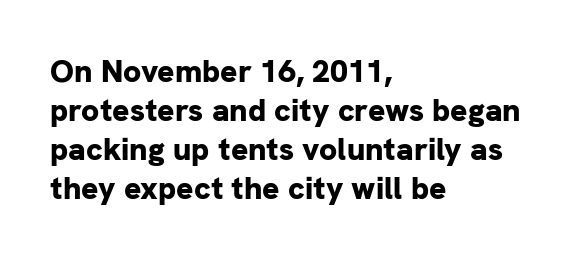
The image shows 32 px bold sans-serif type, upright; set left-aligned, line spacing 1.22x, normal letter spacing, not underlined; low stroke contrast and a medium x-height.
